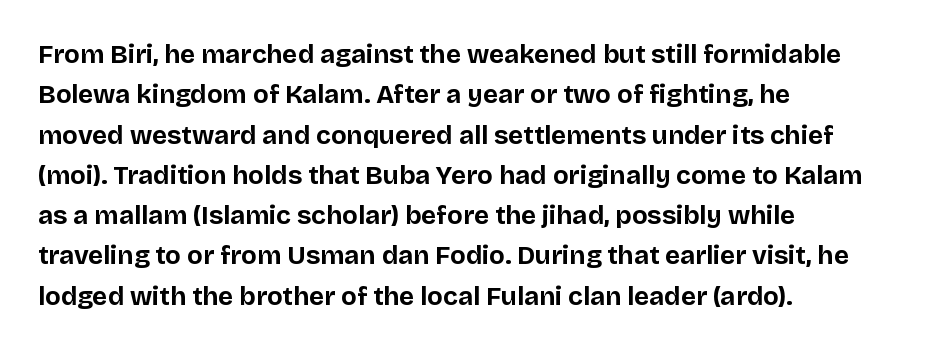
A classic flush-left, rag-right setting is used for this passage. Rows of type keep a routine distance in the vertical direction. Descenders are the only things crossing below the line. The strokes are fattened all the way to bold. Tracking value appears to be zero — textbook default spacing.
